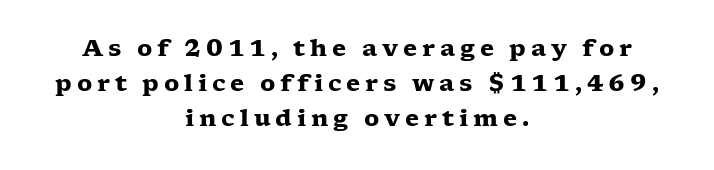
{"italic": "no", "bold": "yes", "underline": "no", "align": "center", "line_spacing": "normal", "line_spacing_ratio": 1.52, "letter_spacing": "wide", "letter_spacing_em": 0.21, "glyph_px": 23}
